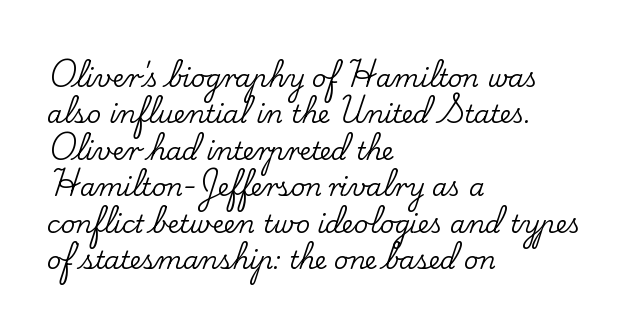
The image shows 25 px text type; set left-aligned, normal line spacing (1.46x), normal letter spacing, not underlined.
